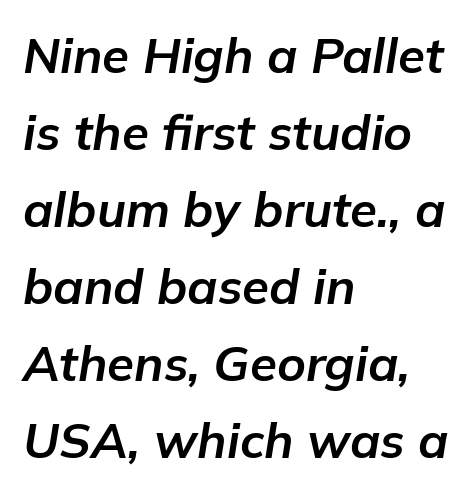
Only glyphs here, with clear space below each row. The ragged edge is on the right, which tells us the setting is flush left. Rendered with sloped, italic letterforms. If you measured baseline to baseline, you'd find a middling distance. Proportional: the letters do not fall into vertical columns. What weight is shown? A full bold with thick strokes.
